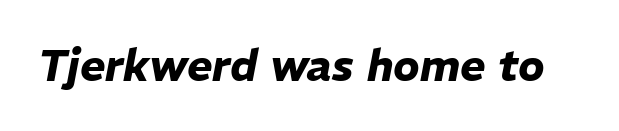
Q: Is the text bold? A: Yes.
Q: Is the text italic (slanted)? A: Yes, it leans right by about 11 degrees.
Q: Is the text underlined? A: No.
Q: Is the spacing between letters normal or unusually wide? A: Normal.
Q: Width (condensed, normal, or wide)? A: Normal.
Q: Stroke contrast? A: Low.
Q: x-height? A: Medium.
Q: Monospaced? A: No.
